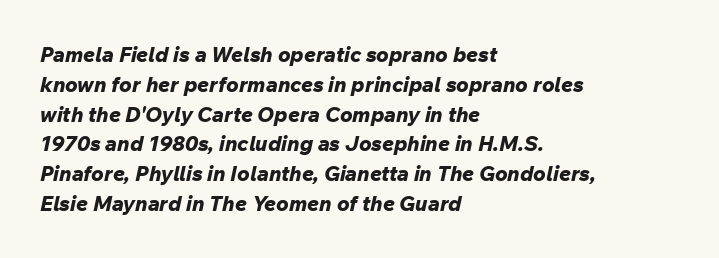
The image shows 21 px bold type, italic (leaning right); set left-aligned, normal line spacing (1.42x), normal letter spacing, not underlined.
